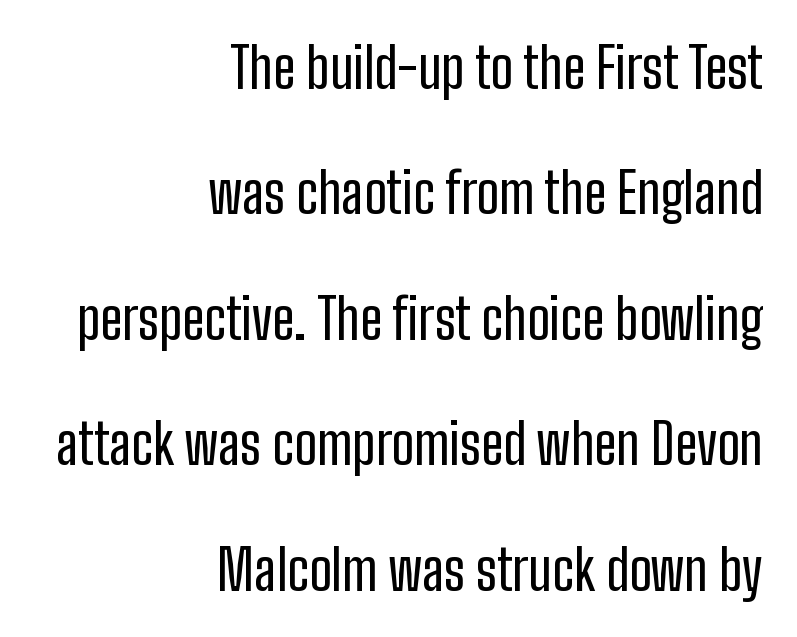
{"serif": "no", "italic": "no", "width": "condensed", "stroke_contrast": "low", "x_height": "medium", "monospaced": "no", "underline": "no", "align": "right", "line_spacing": "loose", "line_spacing_ratio": 2.28, "letter_spacing": "normal", "letter_spacing_em": 0.0, "glyph_px": 55}
